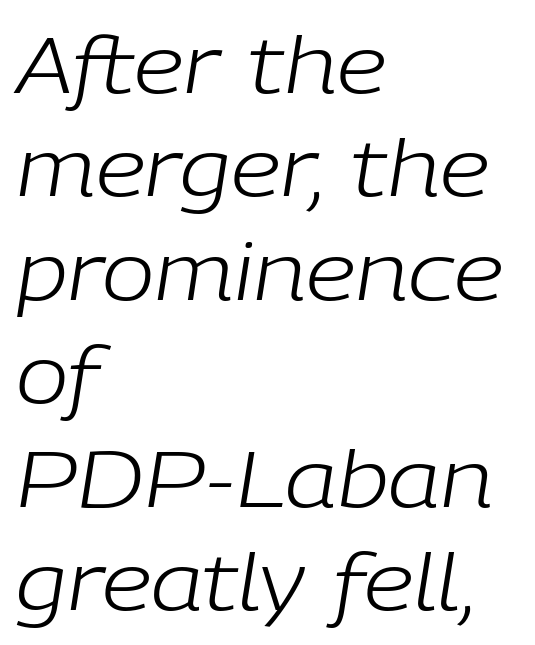
{"italic": "yes", "lean": "right", "slant_degrees": 9, "bold": "no", "weight": "light", "width": "normal", "stroke_contrast": "low", "x_height": "medium", "monospaced": "no", "underline": "no", "align": "left", "line_spacing": "normal", "line_spacing_ratio": 1.31, "letter_spacing": "normal", "letter_spacing_em": 0.0, "glyph_px": 79}
